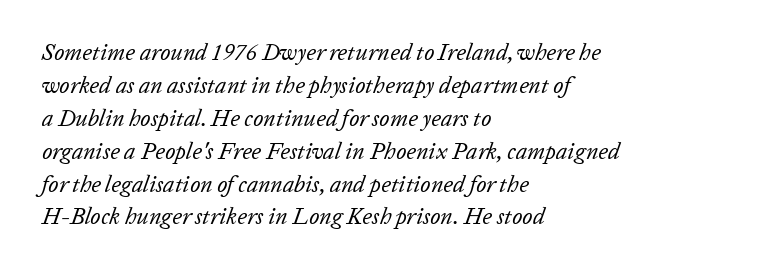
The image shows 23 px text type, italic (leaning right); set left-aligned, normal line spacing (1.43x), normal letter spacing, not underlined.
